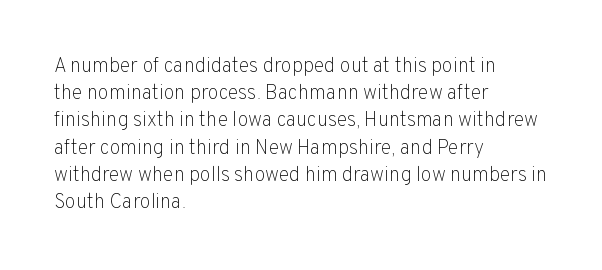
{"italic": "no", "bold": "no", "underline": "no", "align": "left", "line_spacing": "normal", "line_spacing_ratio": 1.36, "letter_spacing": "normal", "letter_spacing_em": 0.0, "glyph_px": 20}
